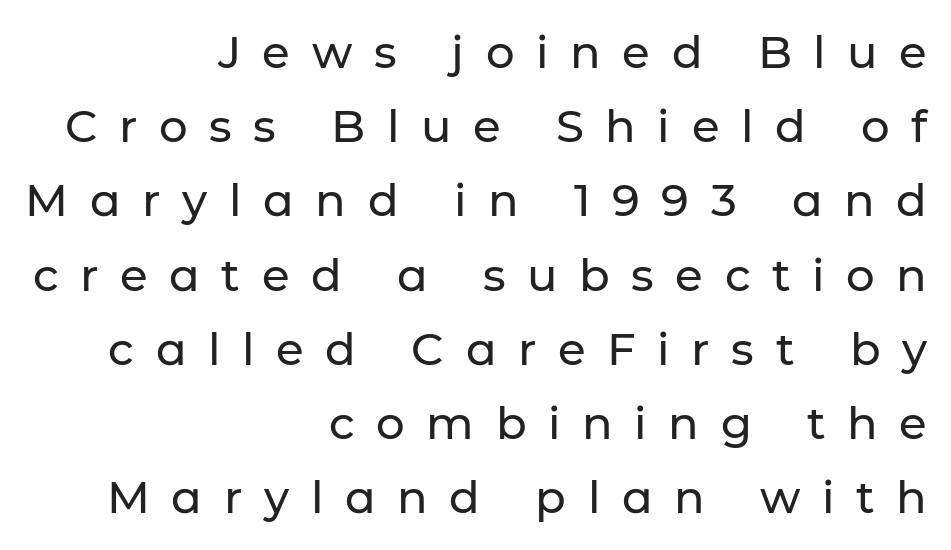
{"serif": "no", "italic": "no", "width": "normal", "stroke_contrast": "low", "x_height": "medium", "monospaced": "no", "underline": "no", "align": "right", "line_spacing": "normal", "line_spacing_ratio": 1.65, "letter_spacing": "wide", "letter_spacing_em": 0.48, "glyph_px": 45}
